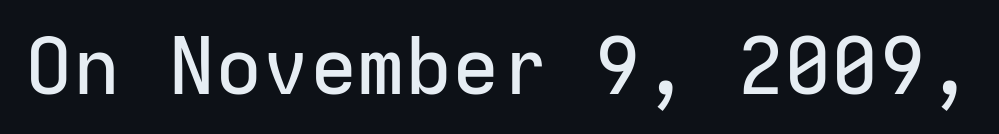
The image shows 79 px sans-serif type, upright, monospaced; set normal letter spacing, not underlined; low stroke contrast and a medium x-height.
